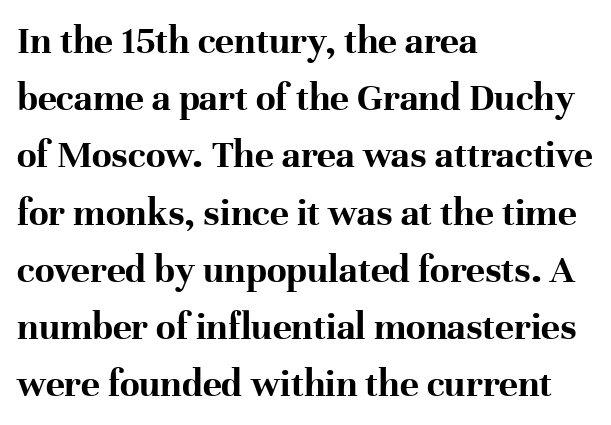
{"serif": "yes", "italic": "no", "bold": "yes", "weight": "bold", "width": "normal", "stroke_contrast": "high", "x_height": "medium", "monospaced": "no", "underline": "no", "align": "left", "line_spacing": "normal", "line_spacing_ratio": 1.43, "letter_spacing": "normal", "letter_spacing_em": 0.0, "glyph_px": 40}
